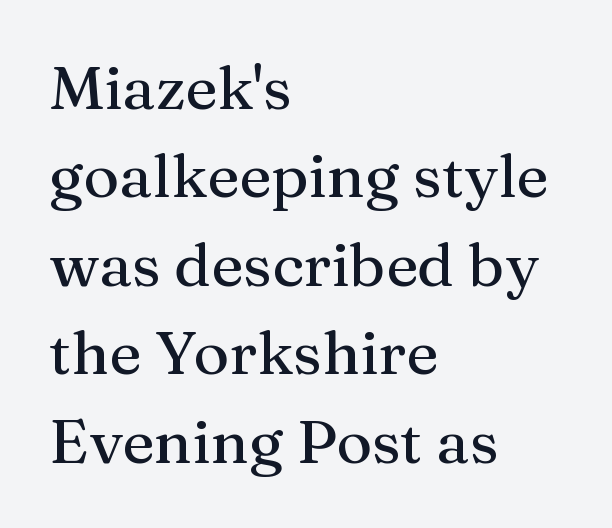
Q: Is the text italic (slanted)? A: No, it is upright.
Q: Is the typeface a serif or a sans-serif typeface? A: Serif.
Q: Is the text underlined? A: No.
Q: How is the paragraph aligned? A: Left-aligned.
Q: Is the spacing between letters normal or unusually wide? A: Normal.
Q: Is the spacing between lines tight, normal or loose? A: Normal.
Q: Width (condensed, normal, or wide)? A: Normal.
Q: Stroke contrast? A: Medium.
Q: x-height? A: Medium.
Q: Monospaced? A: No.
